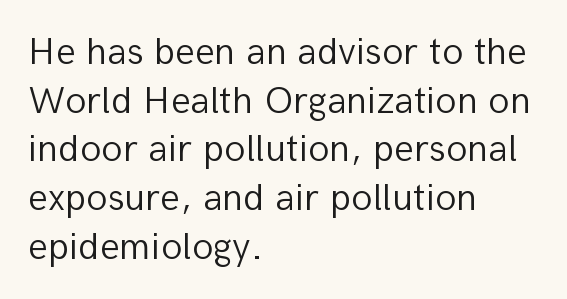
Q: Is the text bold? A: No.
Q: Is the text italic (slanted)? A: No, it is upright.
Q: Is the typeface a serif or a sans-serif typeface? A: Sans-serif.
Q: Is the text underlined? A: No.
Q: How is the paragraph aligned? A: Left-aligned.
Q: Is the spacing between letters normal or unusually wide? A: Normal.
Q: Is the spacing between lines tight, normal or loose? A: Normal.
Q: Width (condensed, normal, or wide)? A: Normal.
Q: Stroke contrast? A: Low.
Q: x-height? A: Medium.
Q: Monospaced? A: No.
